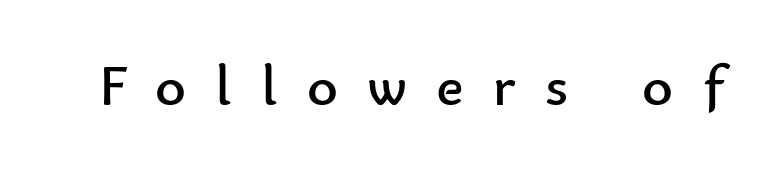
Weight: regular or lighter. Stroke terminals: plain, sans-serif. If you drew a line through each stem, it would be perfectly vertical. Glance below the letters and you will spot only blank space.
